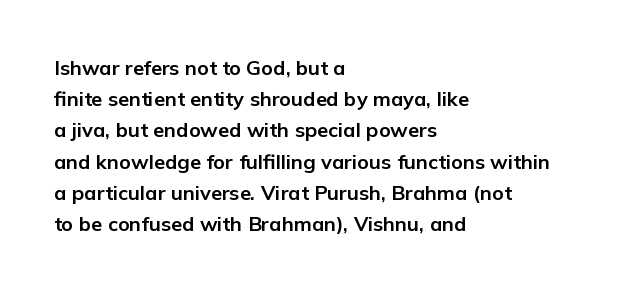
Q: Is the text bold? A: Yes.
Q: Is the text italic (slanted)? A: No, it is upright.
Q: Is the text underlined? A: No.
Q: How is the paragraph aligned? A: Left-aligned.
Q: Is the spacing between letters normal or unusually wide? A: Normal.
Q: Is the spacing between lines tight, normal or loose? A: Normal.
